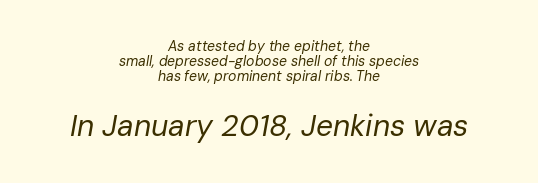
Slant detected: the letters are inclined. The rendering positions every line midway between the sides. Between these two stacked blocks, the lower one wins on size. The rendering uses a small line-height, squeezing the rows. This reads as an unemphasized weight, regular at the heaviest. Here the designer chose a conventional face with non-uniform glyph widths.
